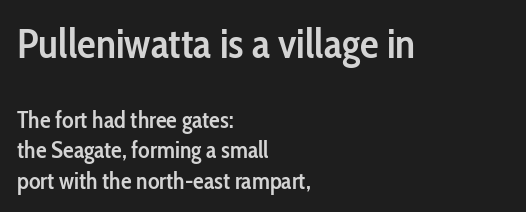
The image shows 42 px semibold, condensed sans-serif type, upright; set left-aligned, normal line spacing (1.27x), normal letter spacing, not underlined; the first (top) block is 1.75x larger; low stroke contrast and a medium x-height.
